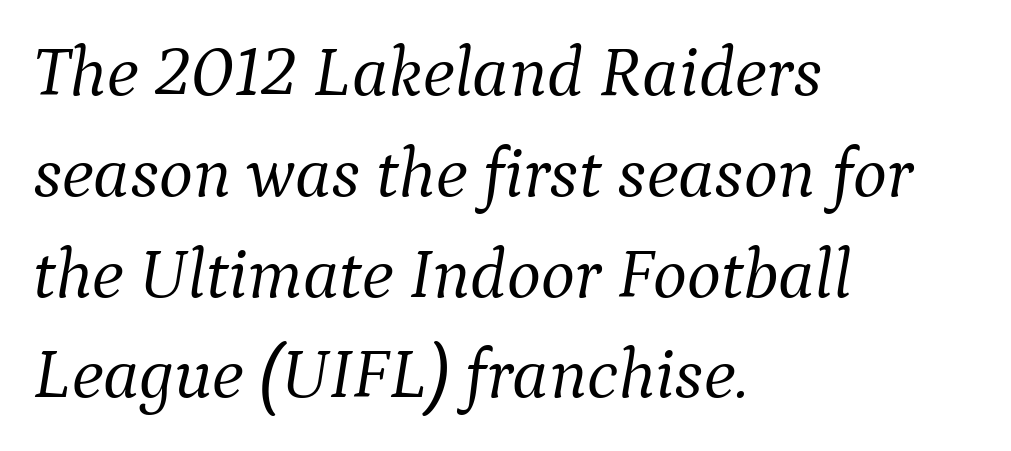
The image shows 72 px light serif type, italic (leaning right); set left-aligned, normal line spacing (1.4x), normal letter spacing, not underlined; medium stroke contrast and a medium x-height.
